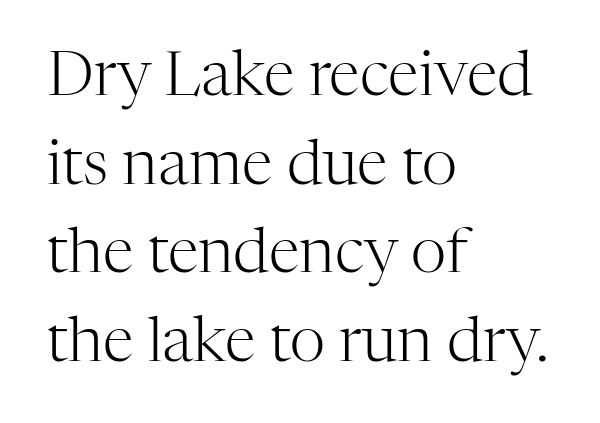
Varying glyph widths throughout — classic text-font behaviour. Serif or sans? Serif — the stroke terminals have little feet. Stems and bowls with no extra thickness — not bold. The strip under each line holds only bare page.
